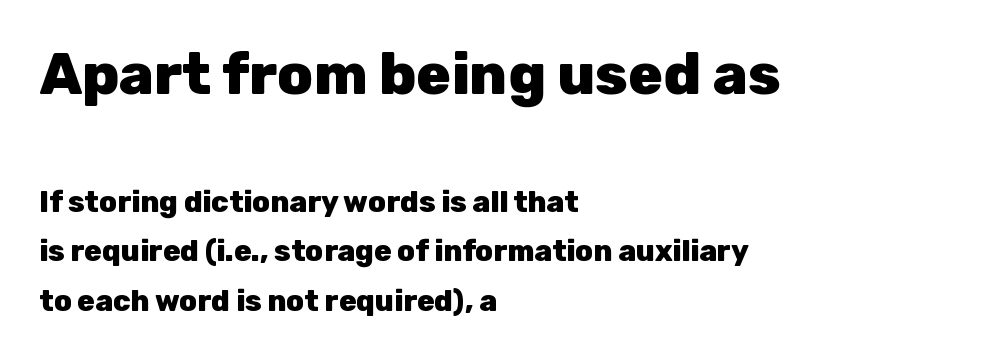
The image shows 58 px heavy sans-serif type, upright; set left-aligned, normal line spacing (1.7x), normal letter spacing, not underlined; the first (top) block is 2.0x larger; low stroke contrast and a medium x-height.
